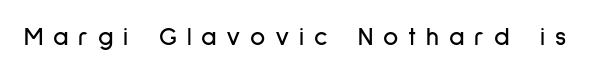
Rendered with straight, roman letterforms. Inter-character spacing is expanded well beyond the font's built-in metrics. Descender tails drop into unmarked territory.
